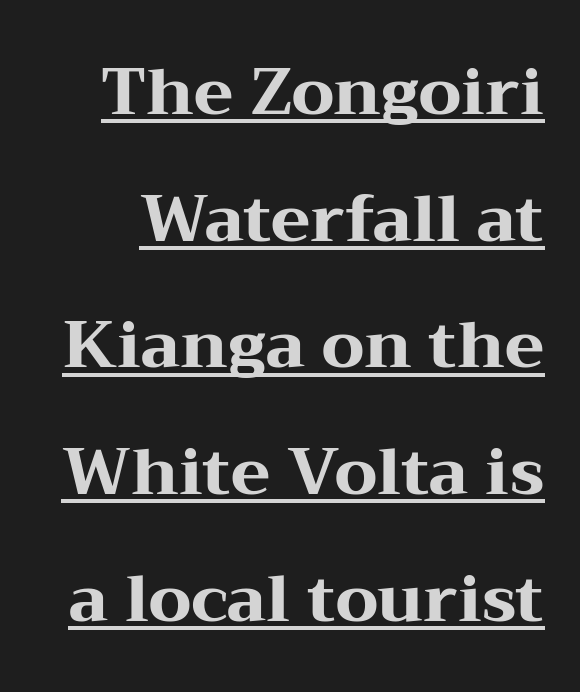
A typesetter would mark this as roman, not italic. Tracking here is standard; glyphs follow each other at the usual distance. You can tell from the footed stems that serif type was used. Note the varied advance widths — an 'i' is clearly narrower than an 'm'. Does a line run under the words? Yes, clearly.
